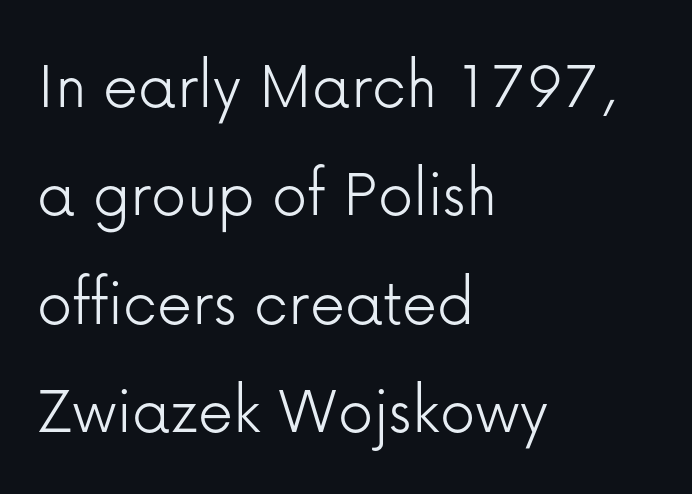
{"serif": "no", "italic": "no", "bold": "no", "weight": "light", "width": "normal", "stroke_contrast": "low", "x_height": "medium", "monospaced": "no", "underline": "no", "align": "left", "line_spacing": "normal", "line_spacing_ratio": 1.55, "letter_spacing": "normal", "letter_spacing_em": 0.0, "glyph_px": 70}
